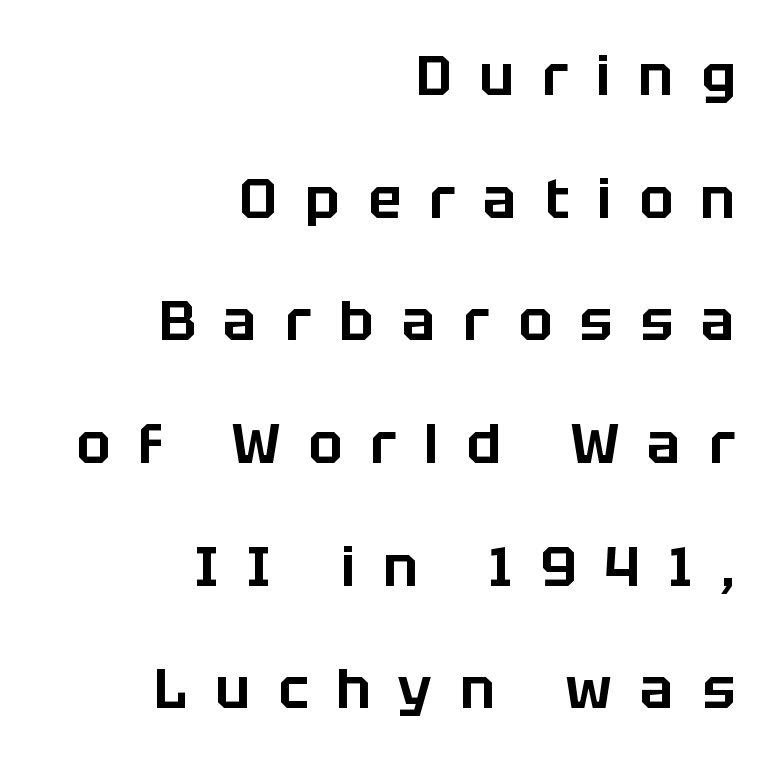
The image shows 56 px sans-serif type, upright; set right-aligned, loose line spacing (2.19x), unusually wide letter spacing (+0.5 em), not underlined; low stroke contrast and a large x-height.
